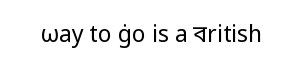
Q: Is the text bold? A: No.
Q: Is the text italic (slanted)? A: No, it is upright.
Q: Is the text underlined? A: No.
Q: Is the spacing between letters normal or unusually wide? A: Normal.
